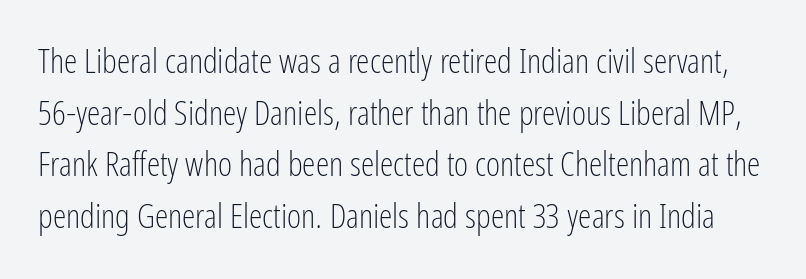
Q: Is the text bold? A: No.
Q: Is the text italic (slanted)? A: No, it is upright.
Q: Is the typeface a serif or a sans-serif typeface? A: Sans-serif.
Q: Is the text underlined? A: No.
Q: Is the spacing between letters normal or unusually wide? A: Normal.
Q: Is the spacing between lines tight, normal or loose? A: Normal.
Q: Width (condensed, normal, or wide)? A: Condensed.
Q: Stroke contrast? A: Low.
Q: x-height? A: Medium.
Q: Monospaced? A: No.
